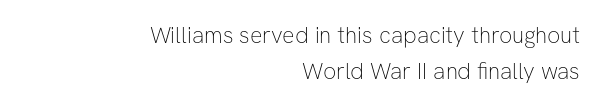
The image shows 23 px text type, upright; set right-aligned, normal line spacing (1.58x), normal letter spacing, not underlined.
